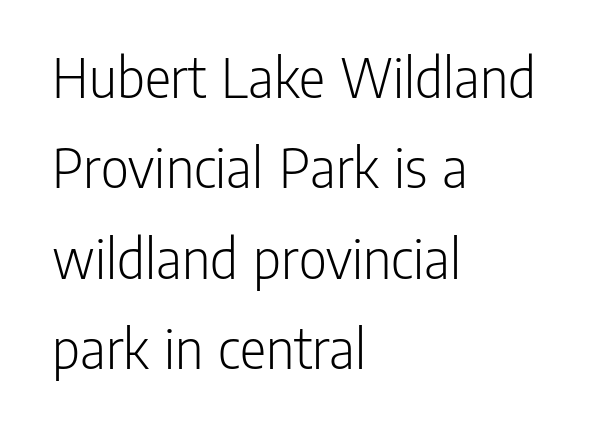
The image shows 61 px light, condensed sans-serif type, upright; set left-aligned, normal line spacing (1.48x), normal letter spacing, not underlined; low stroke contrast and a medium x-height.
